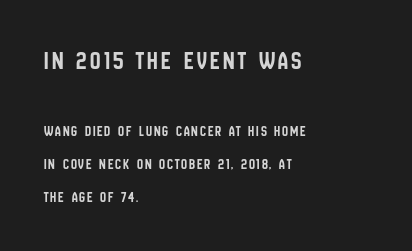
The image shows 26 px text type, upright; set left-aligned, loose line spacing (2.2x), not underlined; the first (top) block is 1.73x larger.
